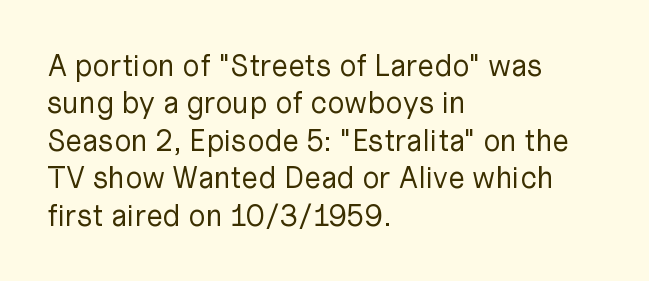
Q: Is the text bold? A: No.
Q: Is the text italic (slanted)? A: No, it is upright.
Q: Is the typeface a serif or a sans-serif typeface? A: Sans-serif.
Q: Is the text underlined? A: No.
Q: How is the paragraph aligned? A: Left-aligned.
Q: Is the spacing between letters normal or unusually wide? A: Normal.
Q: Is the spacing between lines tight, normal or loose? A: Normal.
Q: Width (condensed, normal, or wide)? A: Normal.
Q: Stroke contrast? A: Low.
Q: x-height? A: Medium.
Q: Monospaced? A: No.
